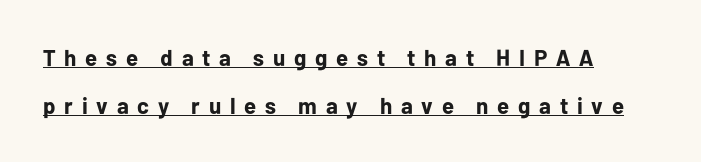
Q: Is the text bold? A: Yes.
Q: Is the text italic (slanted)? A: No, it is upright.
Q: Is the text underlined? A: Yes.
Q: How is the paragraph aligned? A: Left-aligned.
Q: Is the spacing between letters normal or unusually wide? A: Unusually wide.
Q: Is the spacing between lines tight, normal or loose? A: Loose.
